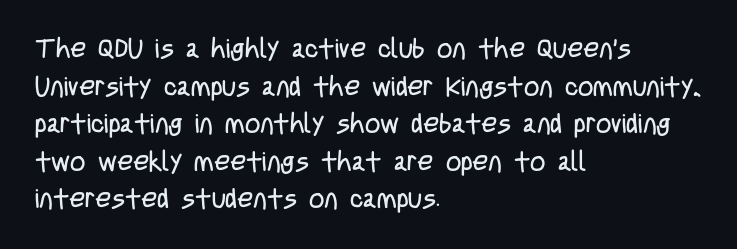
{"italic": "no", "bold": "no", "underline": "no", "align": "left", "line_spacing": "normal", "line_spacing_ratio": 1.39, "letter_spacing": "normal", "letter_spacing_em": 0.0, "glyph_px": 27}
